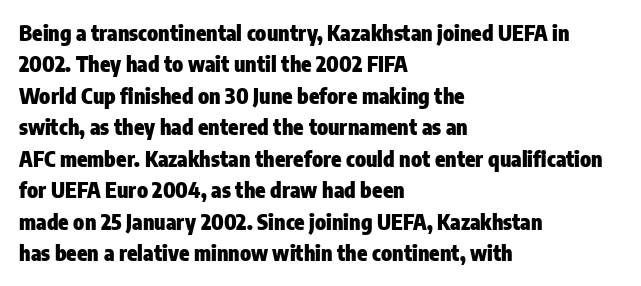
{"italic": "no", "bold": "yes", "underline": "no", "align": "left", "line_spacing": "normal", "line_spacing_ratio": 1.5, "letter_spacing": "normal", "letter_spacing_em": 0.0, "glyph_px": 21}
